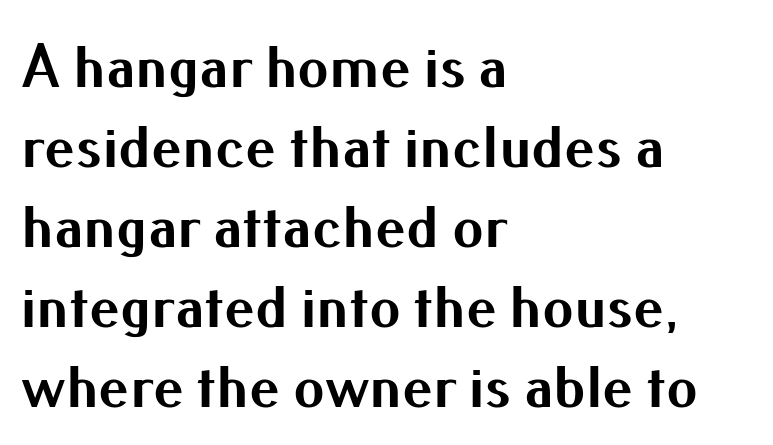
{"serif": "no", "italic": "no", "bold": "yes", "weight": "bold", "width": "normal", "stroke_contrast": "medium", "x_height": "small", "monospaced": "no", "underline": "no", "align": "left", "line_spacing": "normal", "line_spacing_ratio": 1.29, "letter_spacing": "normal", "letter_spacing_em": 0.0, "glyph_px": 62}
